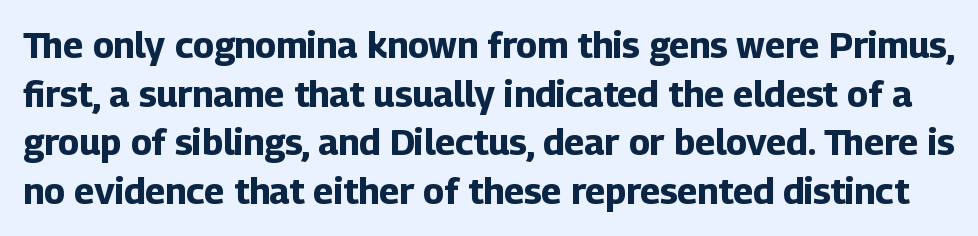
{"serif": "no", "italic": "no", "bold": "yes", "weight": "bold", "width": "normal", "stroke_contrast": "low", "x_height": "medium", "monospaced": "no", "underline": "no", "line_spacing": "normal", "line_spacing_ratio": 1.35, "letter_spacing": "normal", "letter_spacing_em": 0.0, "glyph_px": 36}
